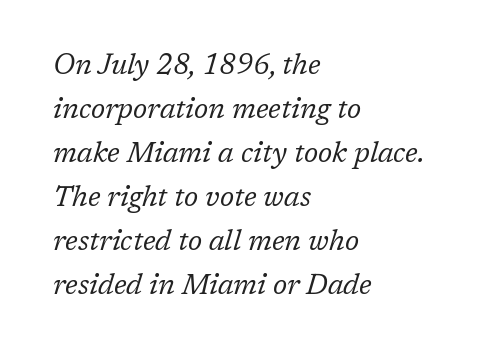
{"serif": "yes", "italic": "yes", "lean": "right", "slant_degrees": 17, "bold": "no", "weight": "regular", "width": "normal", "stroke_contrast": "low", "x_height": "medium", "monospaced": "no", "underline": "no", "align": "left", "line_spacing": "normal", "line_spacing_ratio": 1.57, "letter_spacing": "normal", "letter_spacing_em": 0.0, "glyph_px": 28}
